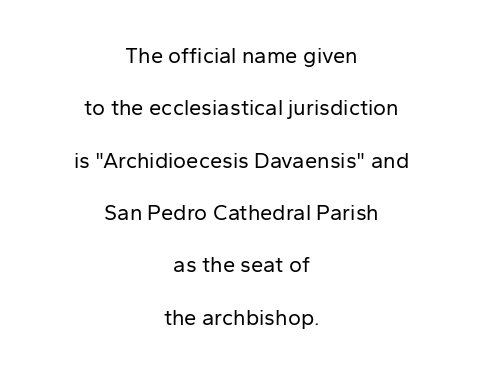
Each line is balanced around a shared central axis. Stroke thickness stays within the range of a standard reading face or lighter. Letters rest on an invisible, unmarked baseline. Is there any slant? The stems are plumb. Is there much room between lines? Yes — plenty of vertical air separates them. You could call the tracking neutral — neither tight nor loose.
